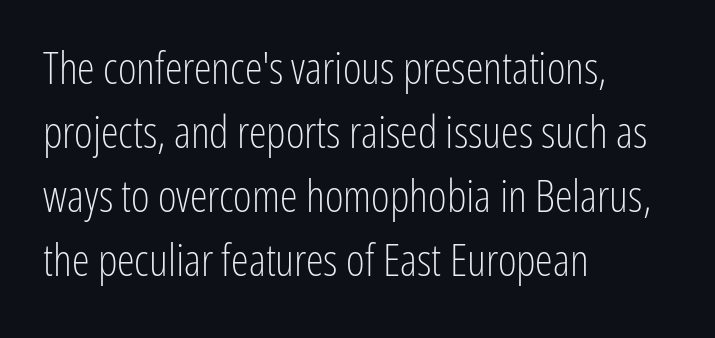
To sum up the face: it is a sans, with no serifs. Vertical strokes here are truly vertical. These lines stack with their left ends in a neat column. The leading is moderate, giving the passage an even texture.
